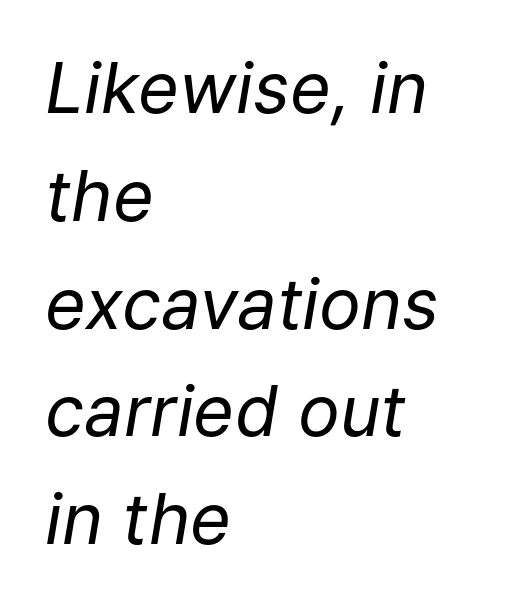
{"italic": "yes", "lean": "right", "slant_degrees": 9, "bold": "no", "weight": "regular", "width": "normal", "stroke_contrast": "low", "x_height": "medium", "monospaced": "no", "underline": "no", "align": "left", "line_spacing": "normal", "line_spacing_ratio": 1.54, "letter_spacing": "normal", "letter_spacing_em": 0.0, "glyph_px": 70}
